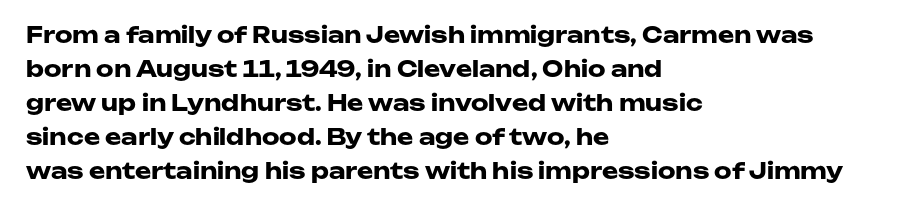
Q: Is the text bold? A: Yes.
Q: Is the text italic (slanted)? A: No, it is upright.
Q: Is the text underlined? A: No.
Q: How is the paragraph aligned? A: Left-aligned.
Q: Is the spacing between letters normal or unusually wide? A: Normal.
Q: Is the spacing between lines tight, normal or loose? A: Normal.
